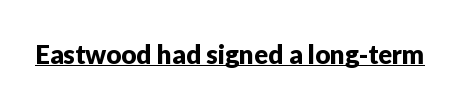
Posture: vertical. Is the letter spacing exaggerated? No — it looks like the ordinary default. These characters rest on top of a visible drawn line.
